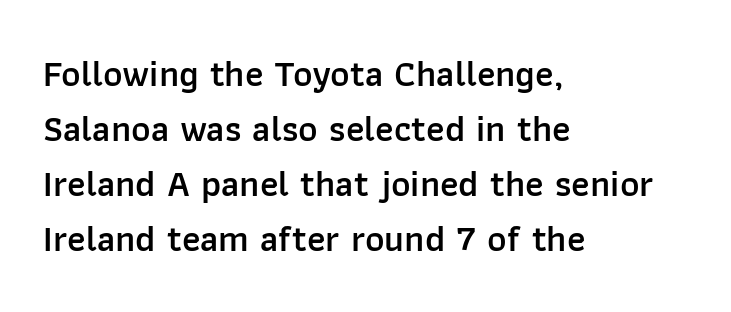
The image shows 37 px semibold sans-serif type, upright; set left-aligned, normal line spacing (1.49x), normal letter spacing, not underlined; low stroke contrast and a medium x-height.
